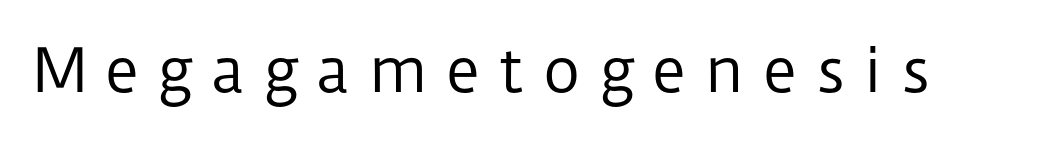
{"serif": "no", "italic": "no", "bold": "no", "weight": "regular", "width": "normal", "stroke_contrast": "low", "x_height": "medium", "monospaced": "no", "underline": "no", "letter_spacing": "wide", "letter_spacing_em": 0.31, "glyph_px": 59}
